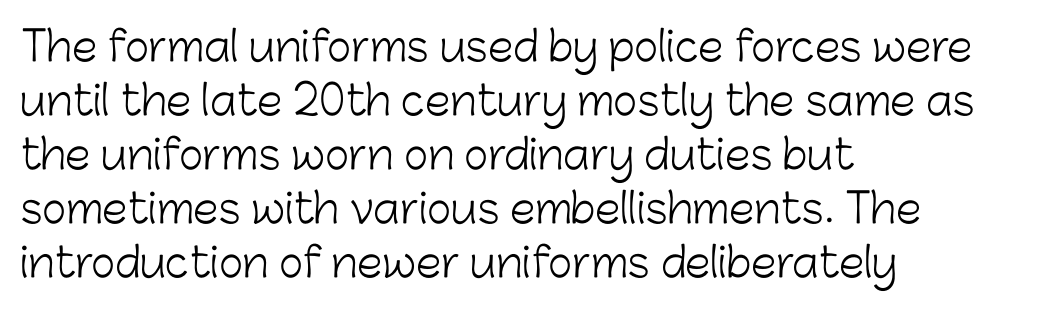
Q: Is the text bold? A: No.
Q: Is the text italic (slanted)? A: No, it is upright.
Q: Is the typeface a serif or a sans-serif typeface? A: Sans-serif.
Q: Is the text underlined? A: No.
Q: How is the paragraph aligned? A: Left-aligned.
Q: Is the spacing between letters normal or unusually wide? A: Normal.
Q: Is the spacing between lines tight, normal or loose? A: Normal.
Q: Width (condensed, normal, or wide)? A: Normal.
Q: Stroke contrast? A: Low.
Q: x-height? A: Medium.
Q: Monospaced? A: No.
